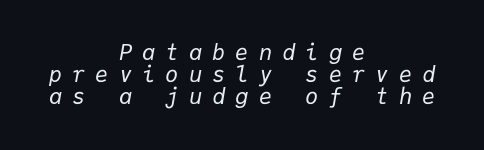
{"italic": "yes", "lean": "right", "slant_degrees": 9, "bold": "no", "underline": "no", "align": "center", "line_spacing": "tight", "line_spacing_ratio": 1.01, "letter_spacing": "wide", "letter_spacing_em": 0.46, "glyph_px": 22}
